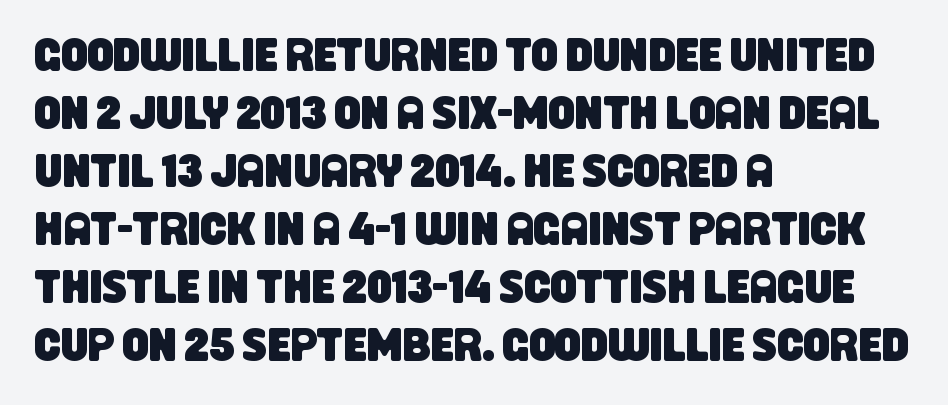
{"serif": "no", "width": "condensed", "stroke_contrast": "low", "x_height": "large", "monospaced": "no", "underline": "no", "align": "left", "line_spacing": "normal", "line_spacing_ratio": 1.26, "letter_spacing": "normal", "letter_spacing_em": 0.0, "glyph_px": 46}
